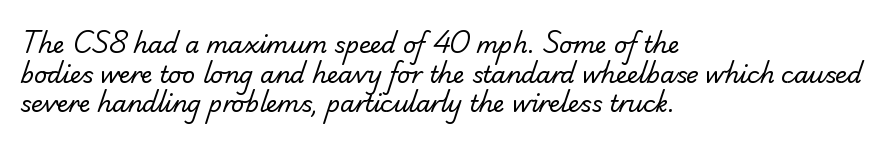
Letters have the restrained weight of plain body copy at most. Characters follow at the spacing the type designer built in. Regarding leading, the lines here are spaced in the standard way. Just letters on the line, the space beneath them empty.
